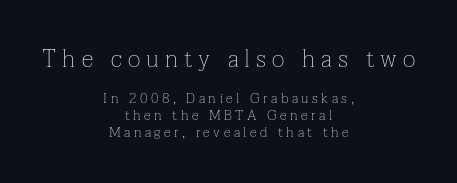
The image shows 24 px text type, upright; set centered, line spacing 1.2x, unusually wide letter spacing (+0.25 em), not underlined; the first (top) block is 1.71x larger.
